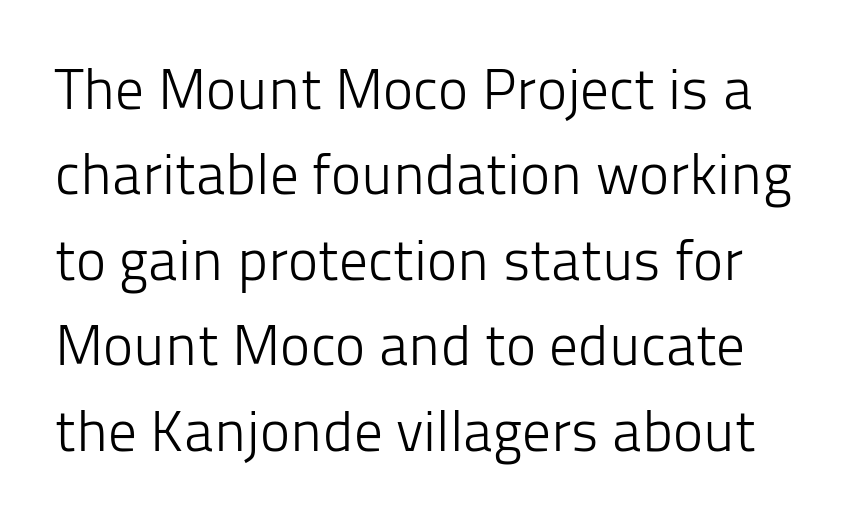
The image shows 57 px light sans-serif type, upright; set normal line spacing (1.5x), normal letter spacing, not underlined; low stroke contrast and a medium x-height.
